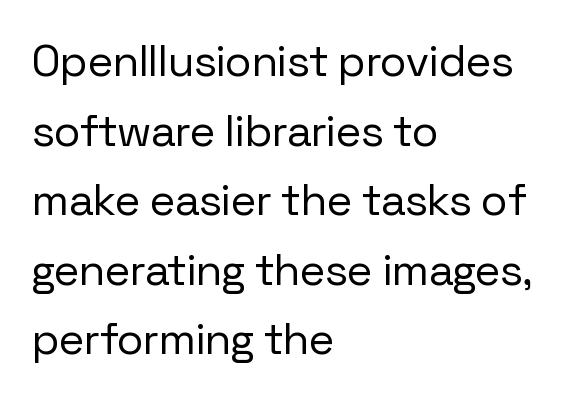
The image shows 44 px regular-weight sans-serif type, upright; set left-aligned, normal line spacing (1.58x), normal letter spacing, not underlined; low stroke contrast and a medium x-height.
